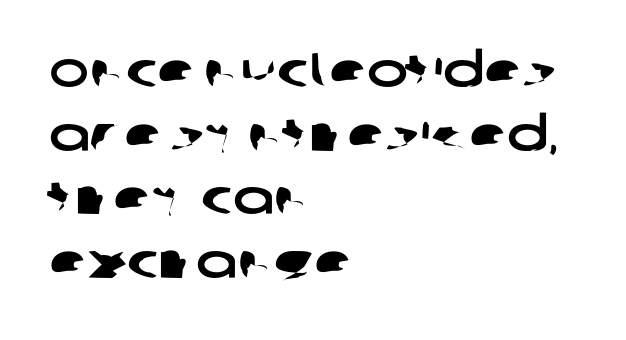
{"serif": "no", "width": "wide", "stroke_contrast": "low", "x_height": "large", "monospaced": "no", "underline": "no", "align": "left", "line_spacing": "normal", "line_spacing_ratio": 1.3, "letter_spacing": "normal", "letter_spacing_em": 0.0, "glyph_px": 49}
